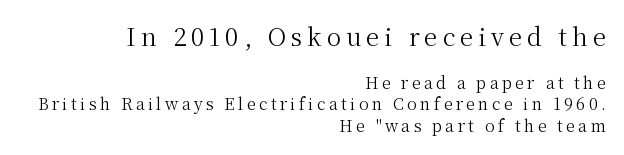
Q: Is the text bold? A: No.
Q: Is the text italic (slanted)? A: No, it is upright.
Q: Is the text underlined? A: No.
Q: How is the paragraph aligned? A: Right-aligned.
Q: Is the spacing between letters normal or unusually wide? A: Unusually wide.
Q: Is the spacing between lines tight, normal or loose? A: Normal.
Q: Which block of text is set in a larger size, the first (top) or the second (bottom)? A: The first (top) one.
